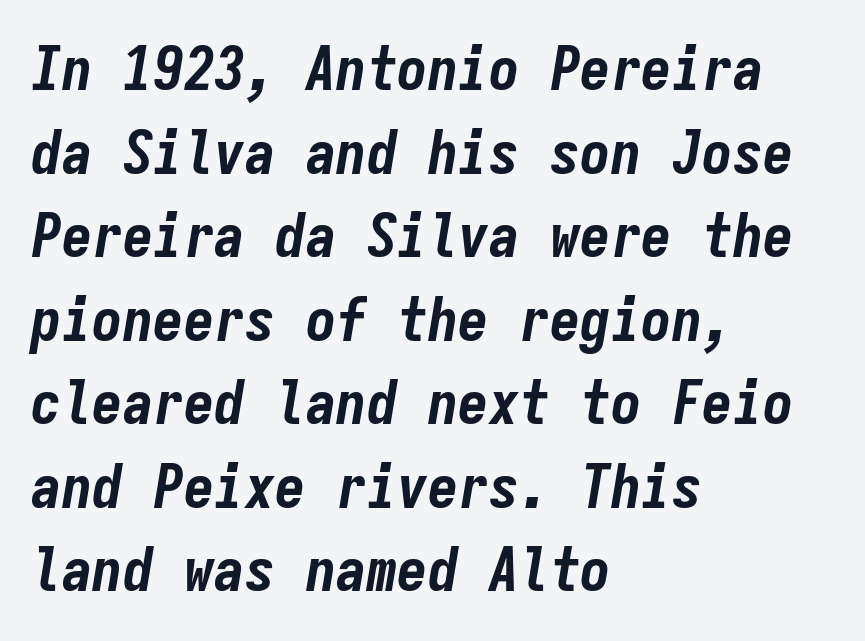
The image shows 61 px bold, condensed type, italic (leaning right), monospaced; set left-aligned, normal line spacing (1.37x), normal letter spacing, not underlined; low stroke contrast and a medium x-height.
